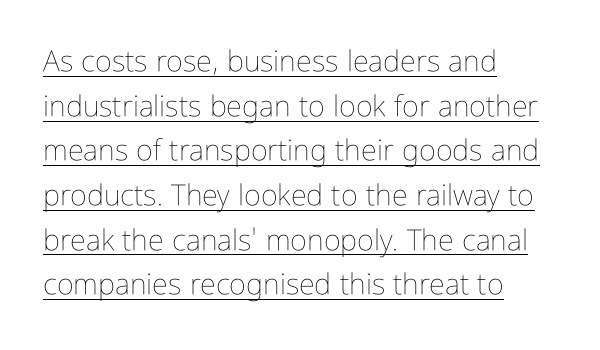
Q: Is the text bold? A: No.
Q: Is the text italic (slanted)? A: No, it is upright.
Q: Is the text underlined? A: Yes.
Q: How is the paragraph aligned? A: Left-aligned.
Q: Is the spacing between letters normal or unusually wide? A: Normal.
Q: Is the spacing between lines tight, normal or loose? A: Normal.
Q: Width (condensed, normal, or wide)? A: Condensed.
Q: Stroke contrast? A: Low.
Q: x-height? A: Medium.
Q: Monospaced? A: No.
